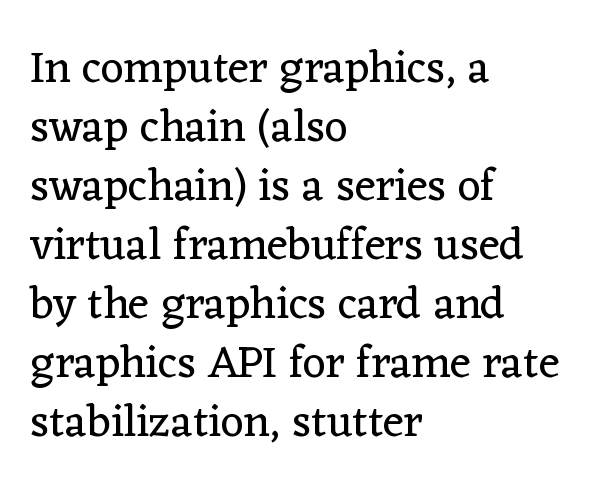
{"serif": "yes", "italic": "no", "bold": "no", "weight": "regular", "width": "normal", "stroke_contrast": "low", "x_height": "medium", "monospaced": "no", "underline": "no", "align": "left", "line_spacing": "normal", "line_spacing_ratio": 1.31, "letter_spacing": "normal", "letter_spacing_em": 0.0, "glyph_px": 45}
